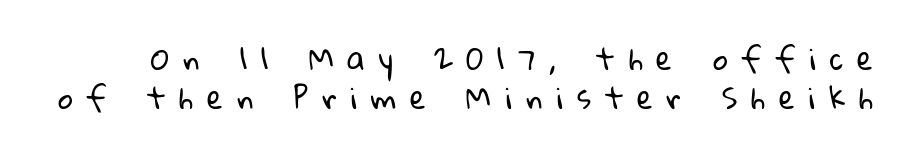
Q: Is the text bold? A: No.
Q: Is the typeface a serif or a sans-serif typeface? A: Sans-serif.
Q: Is the text underlined? A: No.
Q: Is the spacing between letters normal or unusually wide? A: Unusually wide.
Q: Is the spacing between lines tight, normal or loose? A: Normal.
Q: Width (condensed, normal, or wide)? A: Normal.
Q: Stroke contrast? A: Low.
Q: x-height? A: Medium.
Q: Monospaced? A: No.
